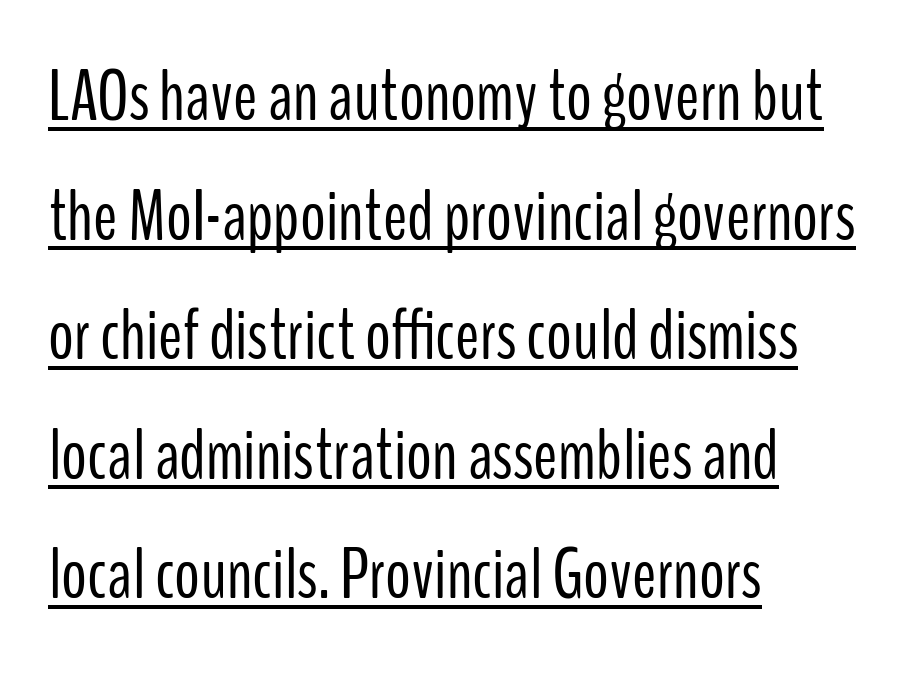
Q: Is the text bold? A: No.
Q: Is the text italic (slanted)? A: No, it is upright.
Q: Is the typeface a serif or a sans-serif typeface? A: Sans-serif.
Q: Is the text underlined? A: Yes.
Q: How is the paragraph aligned? A: Left-aligned.
Q: Is the spacing between letters normal or unusually wide? A: Normal.
Q: Is the spacing between lines tight, normal or loose? A: Normal.
Q: Width (condensed, normal, or wide)? A: Condensed.
Q: Stroke contrast? A: Low.
Q: x-height? A: Medium.
Q: Monospaced? A: No.
